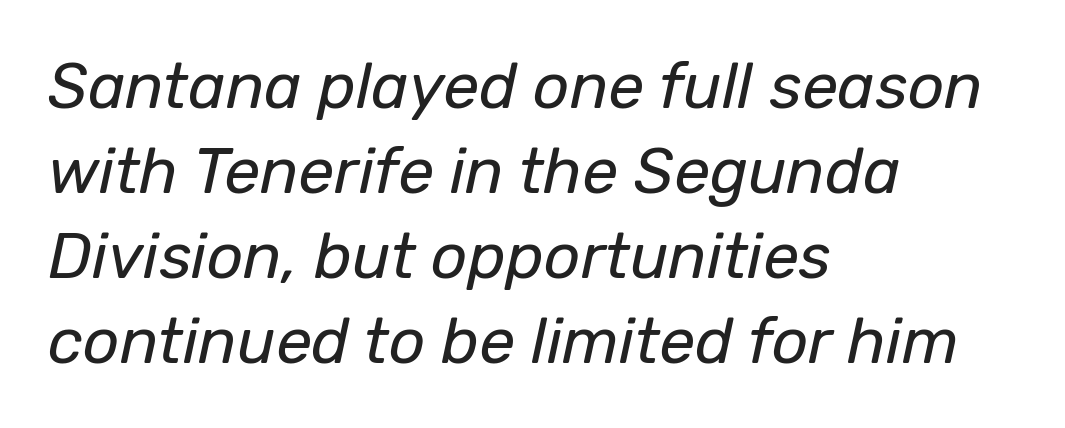
The image shows 64 px regular-weight type, italic (leaning right); set left-aligned, normal line spacing (1.33x), normal letter spacing, not underlined; low stroke contrast and a medium x-height.
